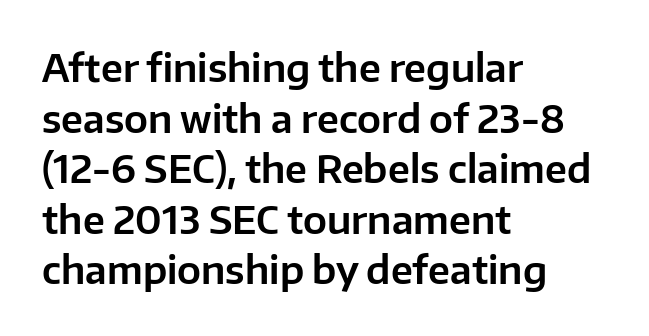
The image shows 38 px sans-serif type, upright; set left-aligned, normal line spacing (1.33x), normal letter spacing, not underlined; low stroke contrast and a medium x-height.
